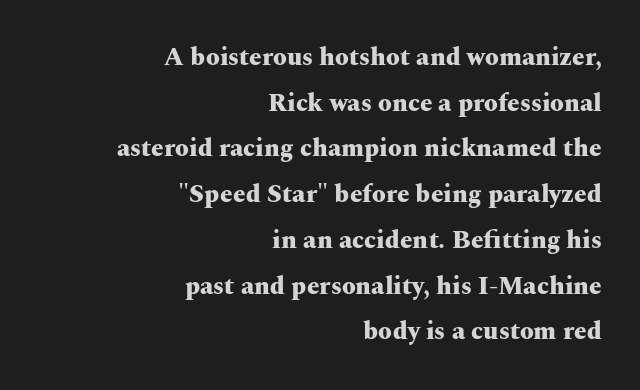
Q: Is the text bold? A: Yes.
Q: Is the text italic (slanted)? A: No, it is upright.
Q: Is the text underlined? A: No.
Q: How is the paragraph aligned? A: Right-aligned.
Q: Is the spacing between letters normal or unusually wide? A: Normal.
